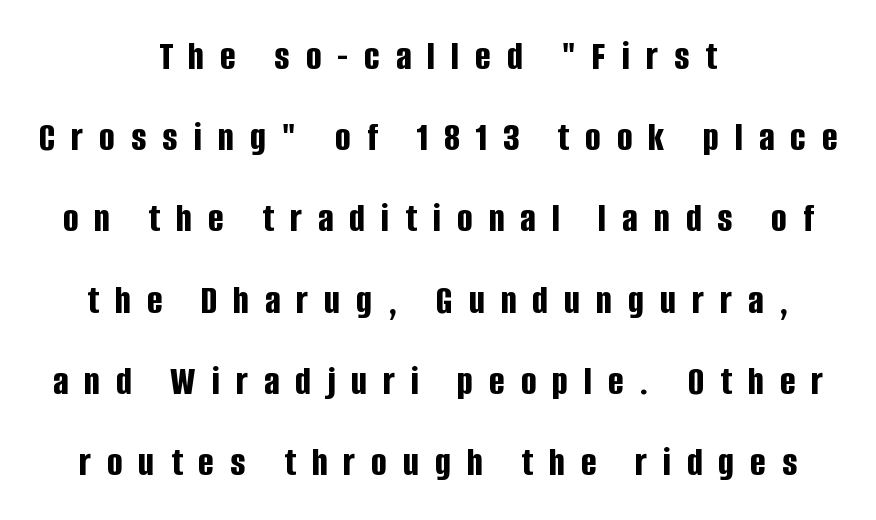
The lettering holds an erect, upright posture throughout. The designer went with a sans here, leaving each stem footless. Students, note that the glyphs here are deliberately spaced far apart. Is the block centered? Yes — each line is placed symmetrically about the middle.
